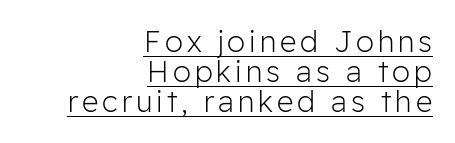
In designer terms, the underline attribute is active on this setting. Is this a fixed-width face? No — the glyphs have proportional, varying widths. In terms of letterform style, serifs are entirely absent. The font is comparable to plain body text, perhaps lighter. The lines are packed closely together with very little leading. Italic: no, the glyphs are upright roman.
